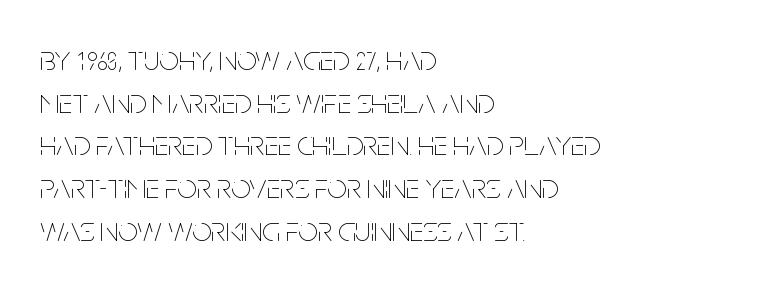
Q: Is the text bold? A: No.
Q: Is the text italic (slanted)? A: No, it is upright.
Q: Is the text underlined? A: No.
Q: How is the paragraph aligned? A: Left-aligned.
Q: Is the spacing between letters normal or unusually wide? A: Normal.
Q: Width (condensed, normal, or wide)? A: Condensed.
Q: Stroke contrast? A: Low.
Q: x-height? A: Large.
Q: Monospaced? A: No.
